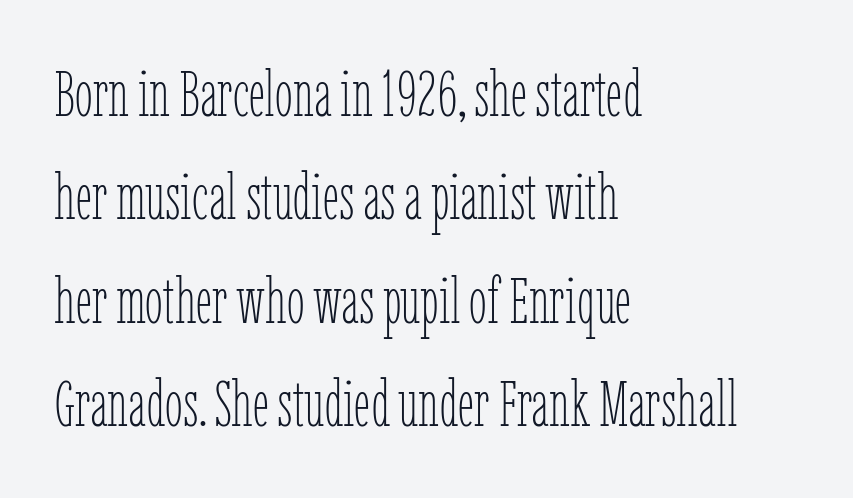
Q: Is the text bold? A: No.
Q: Is the text italic (slanted)? A: No, it is upright.
Q: Is the text underlined? A: No.
Q: How is the paragraph aligned? A: Left-aligned.
Q: Is the spacing between letters normal or unusually wide? A: Normal.
Q: Is the spacing between lines tight, normal or loose? A: Normal.
Q: Width (condensed, normal, or wide)? A: Condensed.
Q: Stroke contrast? A: Low.
Q: x-height? A: Medium.
Q: Monospaced? A: No.
